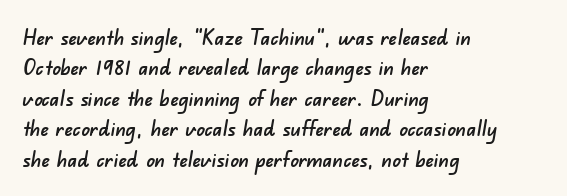
In CSS terms this would be text-align: left. Quick note: interline space is typical. Students, note that the glyphs here touch the page at normal intervals. This rendering features lettering with no underline.
